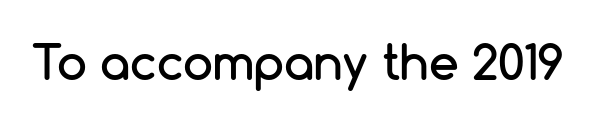
The image shows 48 px sans-serif type, upright; set normal letter spacing, not underlined; low stroke contrast and a medium x-height.
